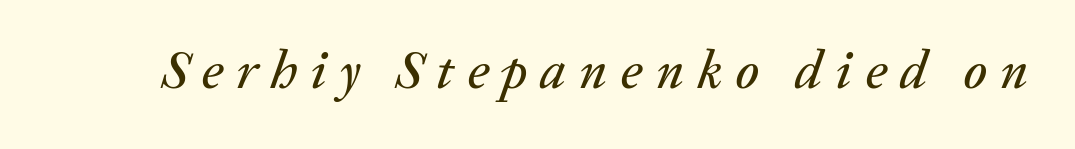
Looking at the ascenders, they clearly lean. The gaps between neighbouring characters are conspicuously large. Proportional: the letters do not fall into vertical columns. Anything drawn beneath the words? Only blank space.
